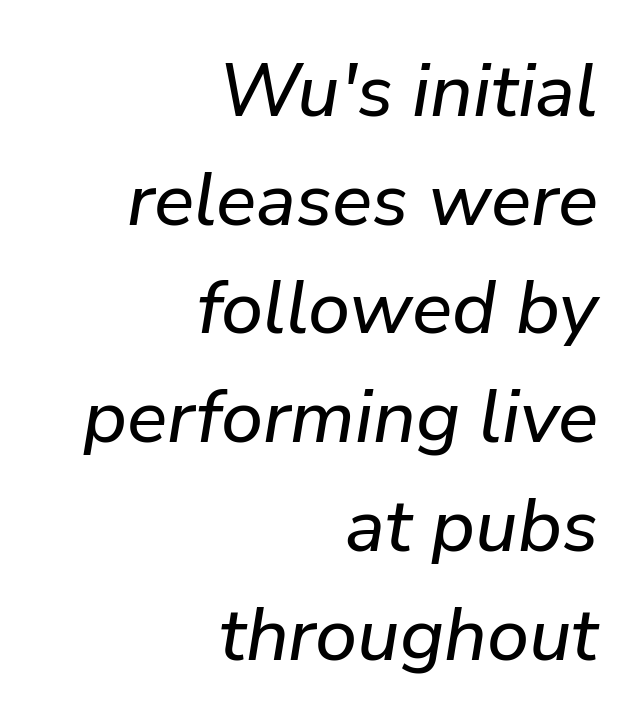
Q: Is the text italic (slanted)? A: Yes, it leans right by about 9 degrees.
Q: Is the text underlined? A: No.
Q: How is the paragraph aligned? A: Right-aligned.
Q: Is the spacing between letters normal or unusually wide? A: Normal.
Q: Is the spacing between lines tight, normal or loose? A: Normal.
Q: Width (condensed, normal, or wide)? A: Normal.
Q: Stroke contrast? A: Low.
Q: x-height? A: Medium.
Q: Monospaced? A: No.
